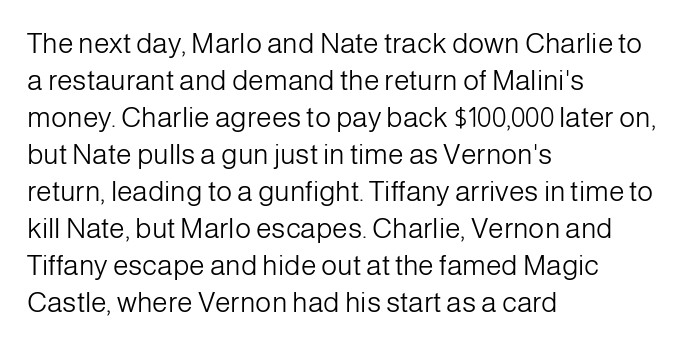
The image shows 28 px light sans-serif type, upright; set left-aligned, normal line spacing (1.32x), normal letter spacing, not underlined; low stroke contrast and a medium x-height.
